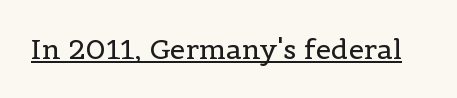
The image shows 28 px regular-weight serif type, upright; set normal letter spacing, underlined; a medium x-height.
